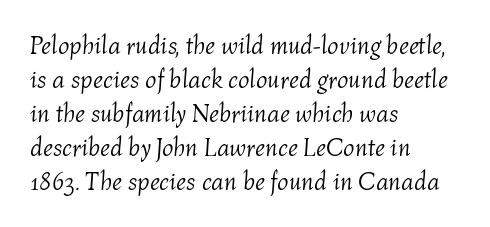
Check under the words: just untouched page. The designer left line spacing at the default. Stems and bowls with no extra thickness — not bold. Line beginnings align vertically; line endings do not.
